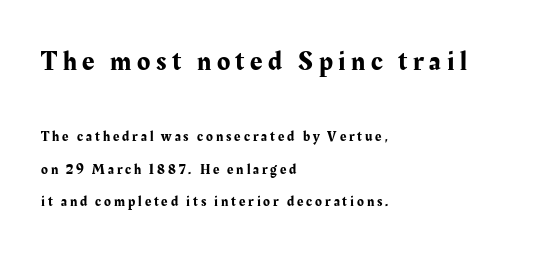
{"italic": "no", "underline": "no", "align": "left", "line_spacing": "loose", "line_spacing_ratio": 2.34, "letter_spacing": "wide", "letter_spacing_em": 0.21, "larger_block": "first", "size_ratio": 1.93, "glyph_px": 27}
